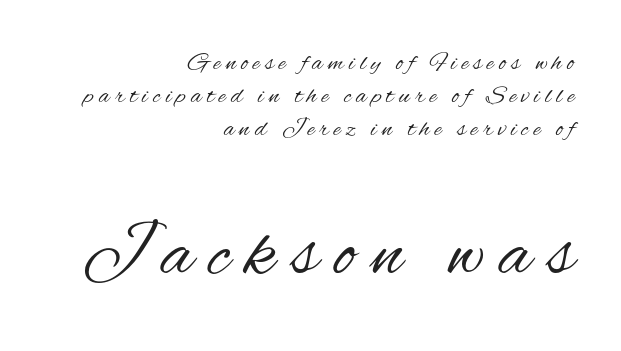
{"serif": "no", "bold": "no", "weight": "regular", "width": "condensed", "stroke_contrast": "medium", "x_height": "small", "monospaced": "no", "underline": "no", "align": "right", "line_spacing": "normal", "line_spacing_ratio": 1.33, "letter_spacing": "wide", "letter_spacing_em": 0.21, "larger_block": "second", "size_ratio": 3.04, "glyph_px": 76}
